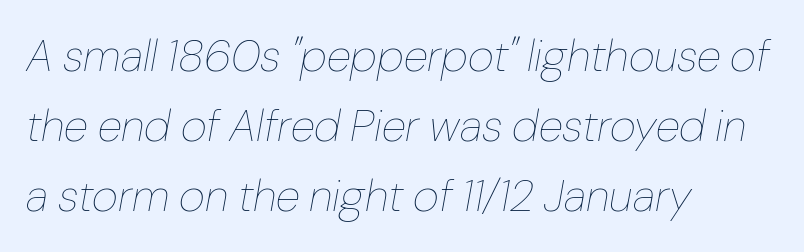
Q: Is the text bold? A: No.
Q: Is the text italic (slanted)? A: Yes, it leans right by about 10 degrees.
Q: Is the text underlined? A: No.
Q: How is the paragraph aligned? A: Left-aligned.
Q: Is the spacing between letters normal or unusually wide? A: Normal.
Q: Is the spacing between lines tight, normal or loose? A: Normal.
Q: Width (condensed, normal, or wide)? A: Normal.
Q: Stroke contrast? A: Low.
Q: x-height? A: Medium.
Q: Monospaced? A: No.
